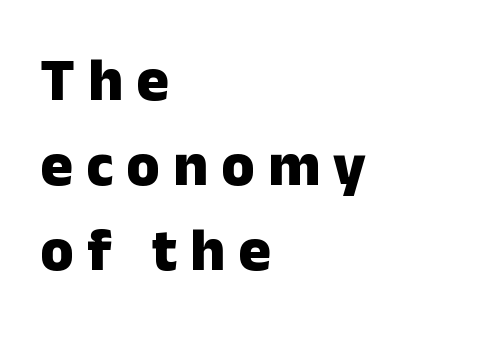
These lines are rendered in a variable-pitch font. Heavy, bold letterforms. No feet cap the strokes, marking this as sans-serif type. Someone cranked the tracking dial way up on this one.
